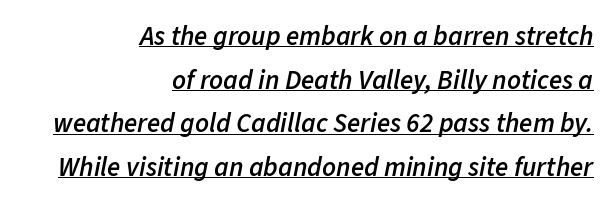
{"italic": "yes", "lean": "right", "slant_degrees": 11, "bold": "semi", "underline": "yes", "align": "right", "line_spacing": "normal", "line_spacing_ratio": 1.62, "letter_spacing": "normal", "letter_spacing_em": 0.0, "glyph_px": 27}
